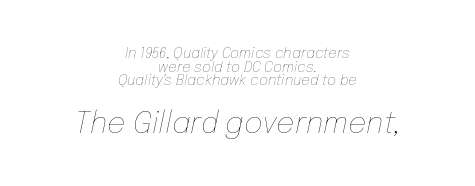
Is the letter spacing exaggerated? No — it looks like the ordinary default. If you folded the block vertically in half, each line would mirror itself in length. The zone under the glyphs is completely vacant. The face looks like a standard text weight, possibly lighter.
